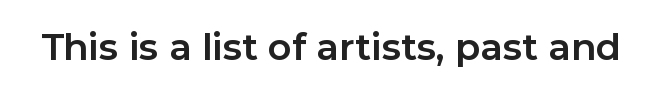
The image shows 37 px bold sans-serif type, upright; set normal letter spacing, not underlined; low stroke contrast and a medium x-height.
